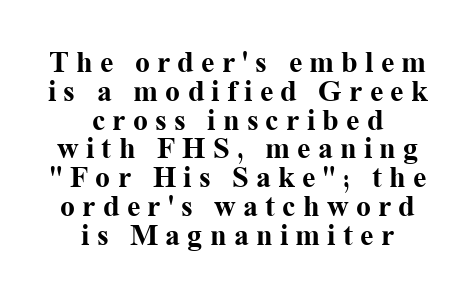
This sample trades vertical openness for compactness between lines. Unmarked baselines from the first word to the last. Tracking here is generous; glyphs stand well apart from one another. Each letter keeps its own natural width here, so spacing adapts to shape. Chunky letters — that's bold for sure. A typesetter would mark this as roman, not italic.
